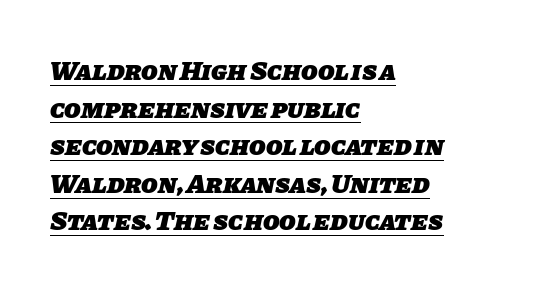
You could call the tracking neutral — neither tight nor loose. The rag falls on the right side of this text block. The rendering uses the underline text-decoration. This sample keeps an unexceptional amount of space between lines.
